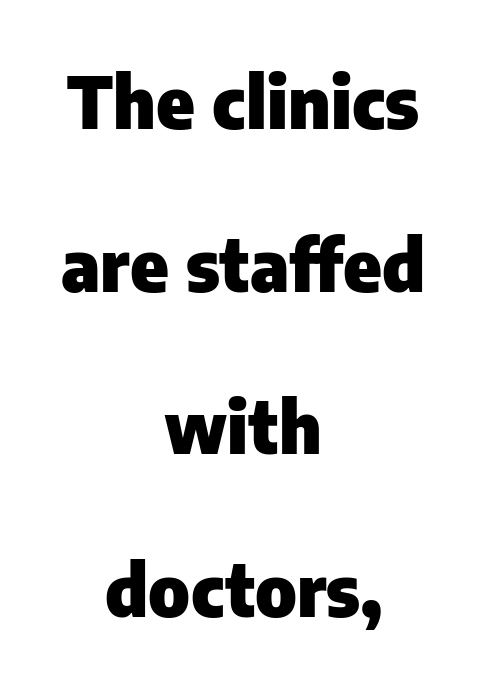
The lettering stays uniformly vertical, giving the passage a roman look. Horizontal alignment here is central, giving a formal, balanced look. How heavy is the stroke? Heavy — this is a bold. The rendering keeps characters at their native spacing. Reading down the column, the eye jumps a long way to each next line.
